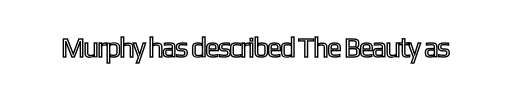
The image shows 28 px condensed type, upright; set normal letter spacing, not underlined; a medium x-height.
